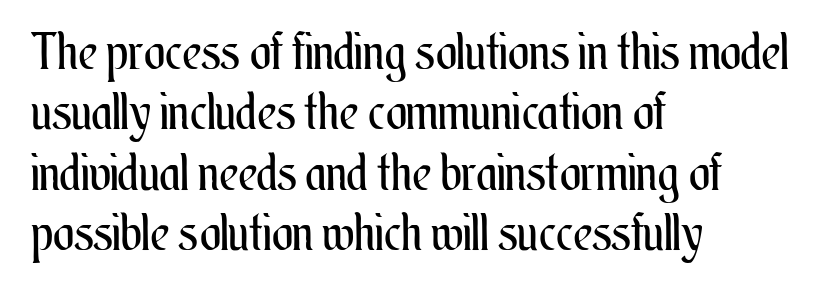
{"italic": "no", "bold": "no", "weight": "regular", "width": "condensed", "stroke_contrast": "medium", "x_height": "small", "monospaced": "no", "underline": "no", "align": "left", "line_spacing_ratio": 1.21, "letter_spacing": "normal", "letter_spacing_em": 0.0, "glyph_px": 50}
